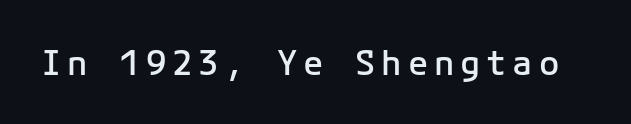
This rendering employs a face without finishing strokes, i.e., a sans-serif. Stems and bowls a touch heavier than normal — semibold. Underline: absent. The lettering holds an erect, upright posture throughout.
